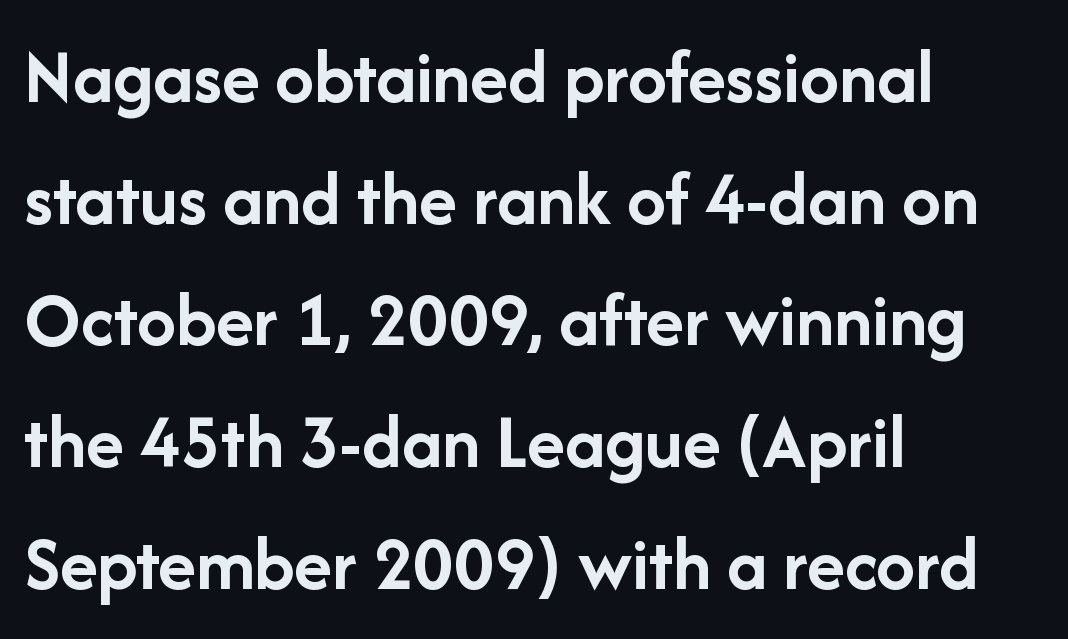
{"serif": "no", "italic": "no", "bold": "yes", "weight": "semibold", "width": "normal", "stroke_contrast": "low", "x_height": "medium", "monospaced": "no", "underline": "no", "align": "left", "line_spacing": "normal", "line_spacing_ratio": 1.56, "letter_spacing": "normal", "letter_spacing_em": 0.0, "glyph_px": 78}
